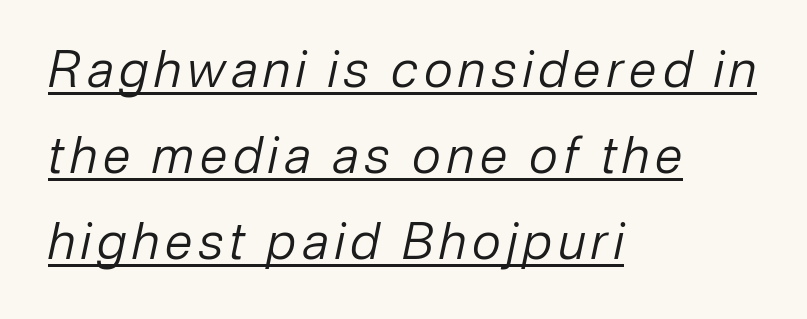
Q: Is the text bold? A: No.
Q: Is the text italic (slanted)? A: Yes, it leans right by about 12 degrees.
Q: Is the text underlined? A: Yes.
Q: How is the paragraph aligned? A: Left-aligned.
Q: Width (condensed, normal, or wide)? A: Normal.
Q: Stroke contrast? A: Low.
Q: x-height? A: Medium.
Q: Monospaced? A: No.
